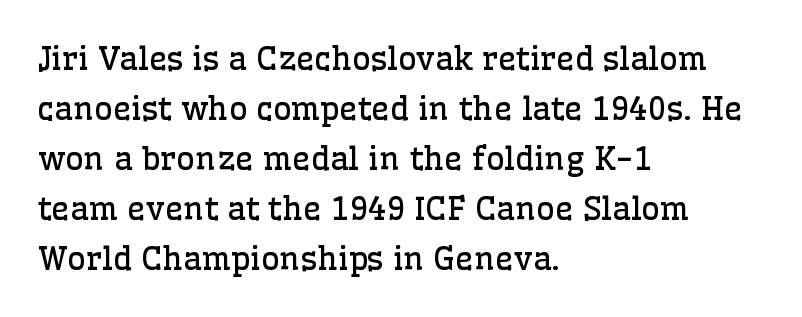
{"serif": "yes", "italic": "no", "bold": "no", "weight": "regular", "width": "normal", "stroke_contrast": "low", "x_height": "medium", "monospaced": "no", "underline": "no", "align": "left", "line_spacing": "normal", "line_spacing_ratio": 1.56, "letter_spacing": "normal", "letter_spacing_em": 0.0, "glyph_px": 32}
